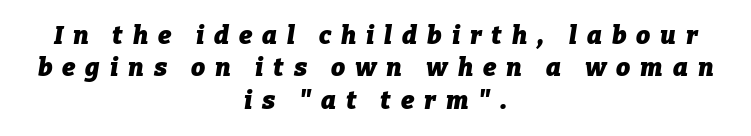
{"italic": "yes", "lean": "right", "slant_degrees": 9, "bold": "yes", "underline": "no", "align": "center", "line_spacing": "normal", "line_spacing_ratio": 1.3, "letter_spacing": "wide", "letter_spacing_em": 0.4, "glyph_px": 25}
